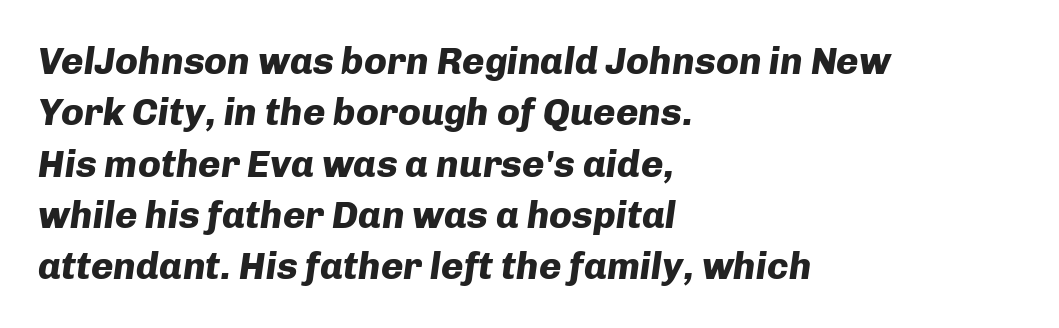
Q: Is the text bold? A: Yes.
Q: Is the text italic (slanted)? A: Yes, it leans right by about 8 degrees.
Q: Is the text underlined? A: No.
Q: How is the paragraph aligned? A: Left-aligned.
Q: Is the spacing between letters normal or unusually wide? A: Normal.
Q: Is the spacing between lines tight, normal or loose? A: Normal.
Q: Width (condensed, normal, or wide)? A: Normal.
Q: Stroke contrast? A: Low.
Q: x-height? A: Medium.
Q: Monospaced? A: No.
